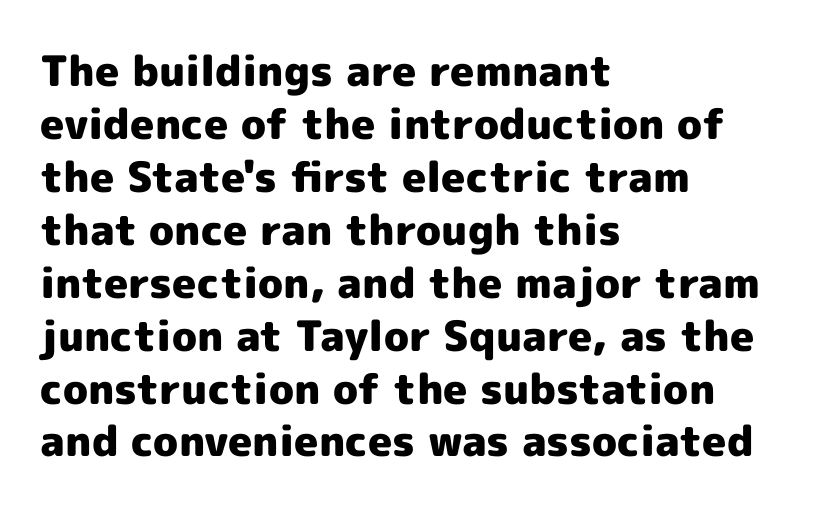
Q: Is the text bold? A: Yes.
Q: Is the text italic (slanted)? A: No, it is upright.
Q: Is the typeface a serif or a sans-serif typeface? A: Sans-serif.
Q: Is the text underlined? A: No.
Q: How is the paragraph aligned? A: Left-aligned.
Q: Is the spacing between letters normal or unusually wide? A: Normal.
Q: Is the spacing between lines tight, normal or loose? A: Normal.
Q: Width (condensed, normal, or wide)? A: Normal.
Q: x-height? A: Medium.
Q: Monospaced? A: No.
